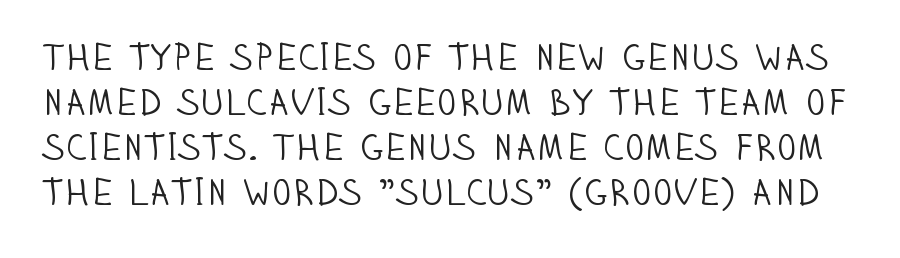
The passage shown is typeset with a sans-serif family. Check under the words: just untouched page. Do the characters align in a grid? No, the font is proportional. Caption: face not bold, strokes unweighted.
